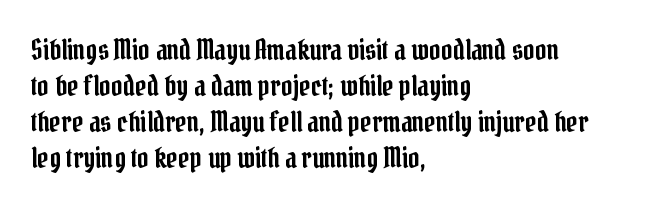
Vertical strokes here are truly vertical. Descenders hang freely into open space. Leading matches the norm, producing a regular column. The passage is arranged the way most books set body copy — flush left. Look at the tracking — it's just the regular setting, nothing added. The designer went with a serif here, giving each stem small feet.
